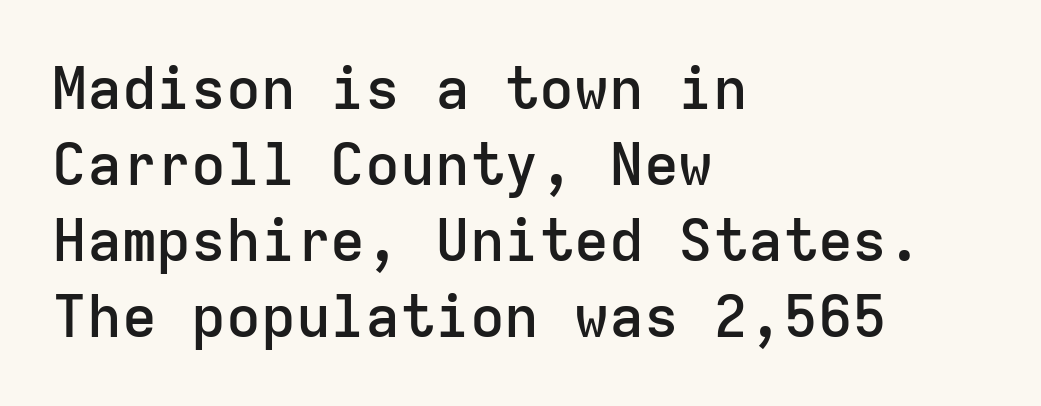
Here the designer chose a console-style face with uniform glyph widths. Words float on clear page, feet unadorned. Inter-character spacing is left at the font's built-in metrics. These words are printed semibold, heavier than regular yet not bold. The face used here is a sans, in the tradition of grotesques and geometrics. Does the leading feel generous? No, just average.
